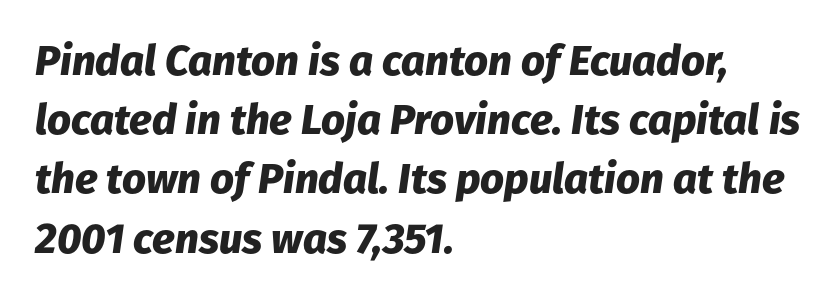
{"italic": "yes", "lean": "right", "slant_degrees": 8, "bold": "yes", "weight": "heavy", "width": "normal", "stroke_contrast": "low", "x_height": "medium", "monospaced": "no", "underline": "no", "align": "left", "line_spacing": "normal", "line_spacing_ratio": 1.41, "letter_spacing": "normal", "letter_spacing_em": 0.0, "glyph_px": 42}
